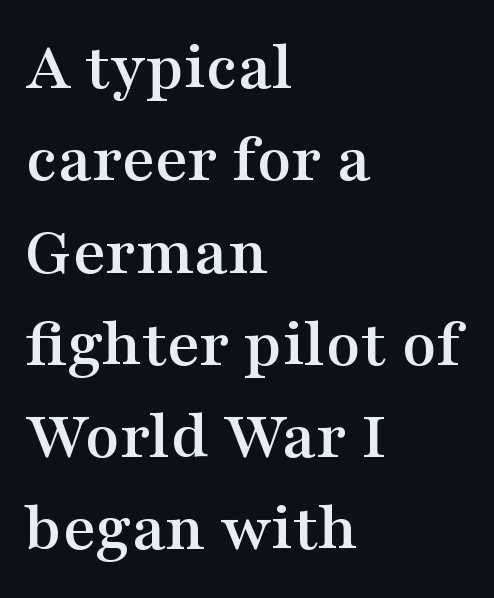
Reading down the block, your eye returns to a fixed left position each line. Ordinary non-slanted type is in use. You could not count columns in this text — the font is proportionally spaced. Bare-footed words on every line.
